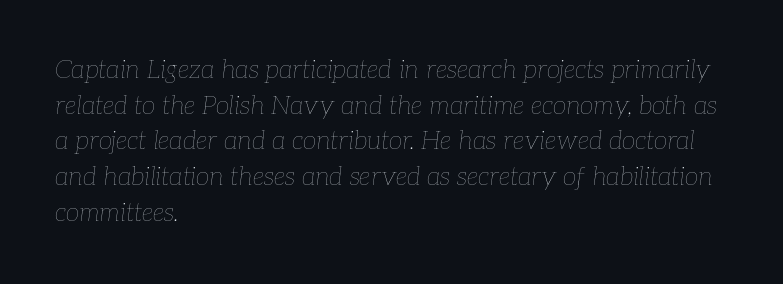
The image shows 25 px text type, italic (leaning right); set left-aligned, normal line spacing (1.43x), normal letter spacing, not underlined.
